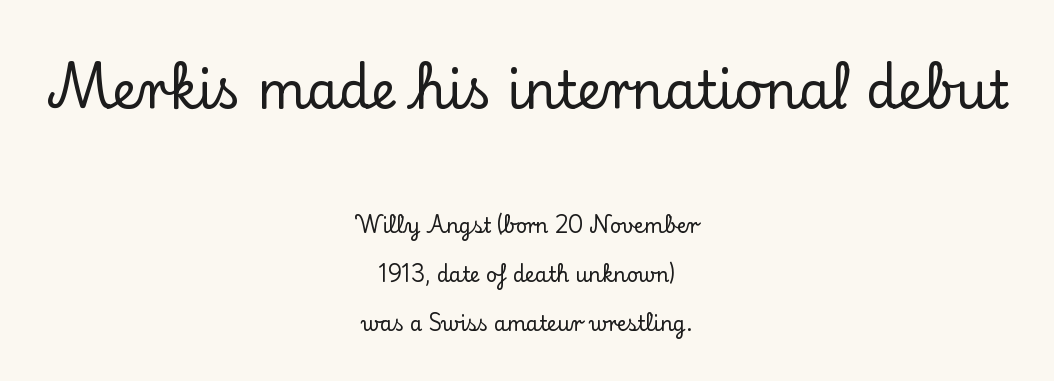
{"serif": "yes", "italic": "no", "width": "normal", "stroke_contrast": "low", "x_height": "small", "monospaced": "no", "underline": "no", "align": "center", "line_spacing": "loose", "line_spacing_ratio": 2.44, "letter_spacing": "normal", "letter_spacing_em": 0.0, "larger_block": "first", "size_ratio": 2.55, "glyph_px": 51}
